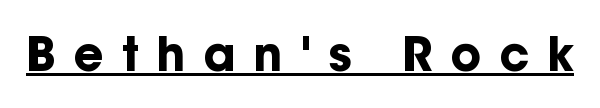
The image shows 46 px bold sans-serif type, upright; set unusually wide letter spacing (+0.39 em), underlined; low stroke contrast and a medium x-height.
